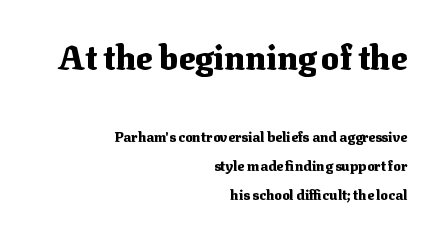
Leading: increased. Reading down the block, your eye finds every line finishing at a fixed right position. Each letter keeps its own natural width here, so spacing adapts to shape. What kind of face is this? One with serifs. Two sizes are in play, and the larger belongs to the first block. The passage shown has conventional tracking throughout.
